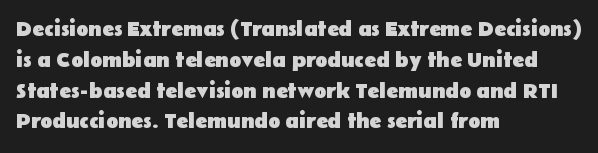
No italicization has been applied; the sample stays upright. The line-height multiplier appears to be the usual default. The face used here has the dense, thick strokes of a bold. Clear beneath every line of the passage. Each word holds together tightly as a unit, with standard inter-letter gaps. The typesetter chose a ragged-right arrangement here.
